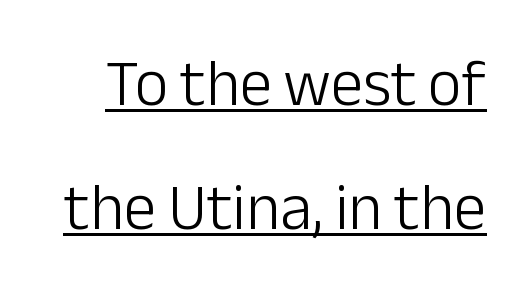
The image shows 65 px light sans-serif type, upright; set loose line spacing (1.91x), normal letter spacing, underlined; low stroke contrast and a medium x-height.
